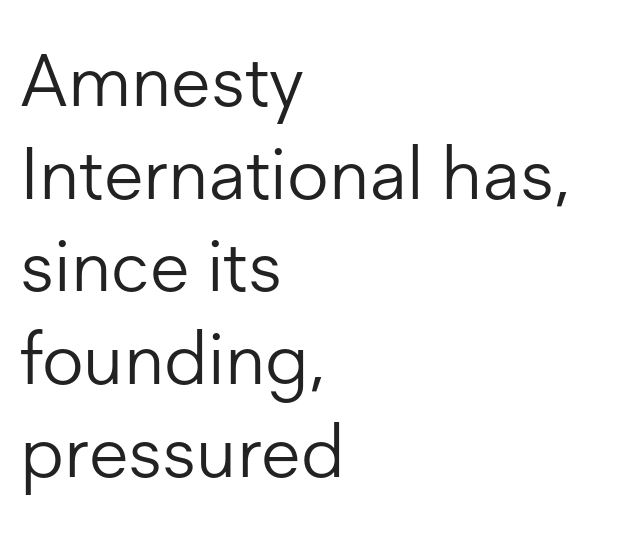
A classic flush-left, rag-right setting is used for this passage. The glyphs in this specimen are sans serif. Looks like regular typesetting: each glyph gets only the width it needs. The font sits on the lighter half of the weight spectrum, regular included.
